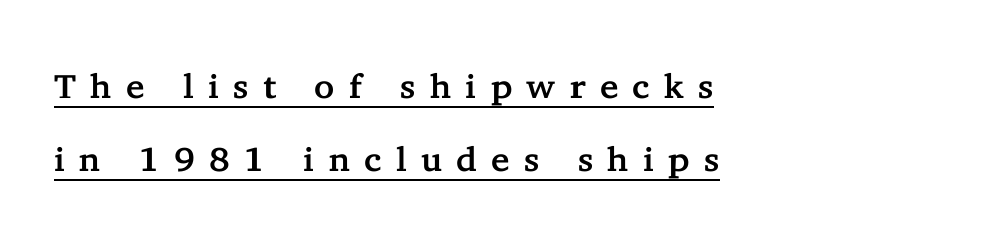
The image shows 34 px serif type, upright; set left-aligned, loose line spacing (2.16x), unusually wide letter spacing (+0.42 em), underlined; low stroke contrast and a medium x-height.
